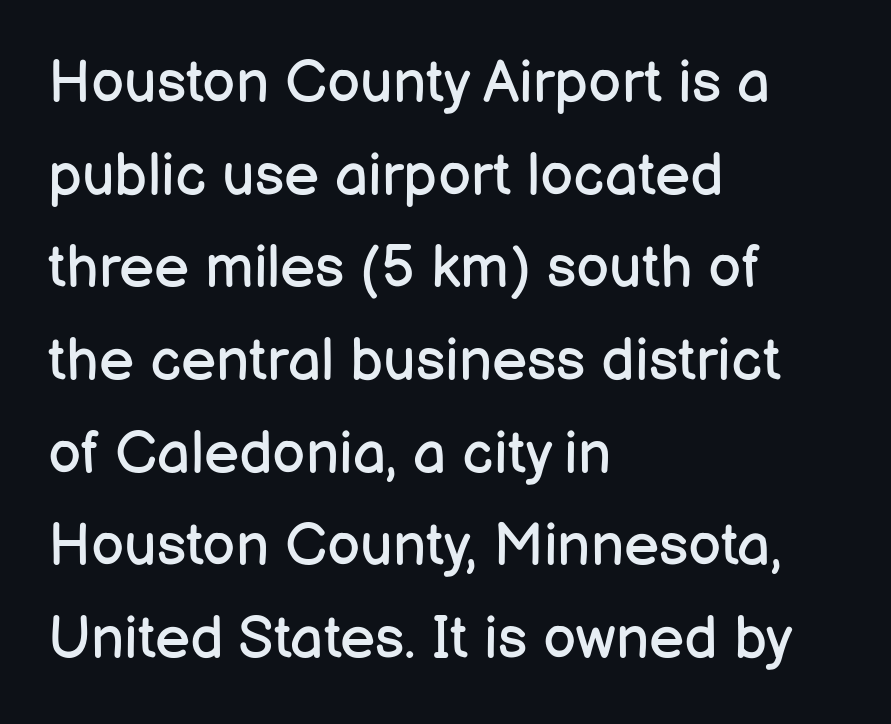
{"serif": "no", "italic": "no", "bold": "no", "weight": "regular", "width": "normal", "stroke_contrast": "low", "x_height": "medium", "monospaced": "no", "underline": "no", "align": "left", "line_spacing": "normal", "line_spacing_ratio": 1.57, "letter_spacing": "normal", "letter_spacing_em": 0.0, "glyph_px": 59}
